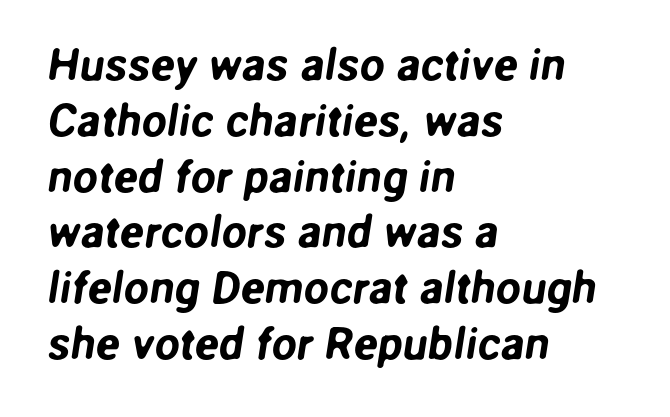
The image shows 45 px sans-serif type; set left-aligned, line spacing 1.24x, normal letter spacing, not underlined; low stroke contrast and a medium x-height.
